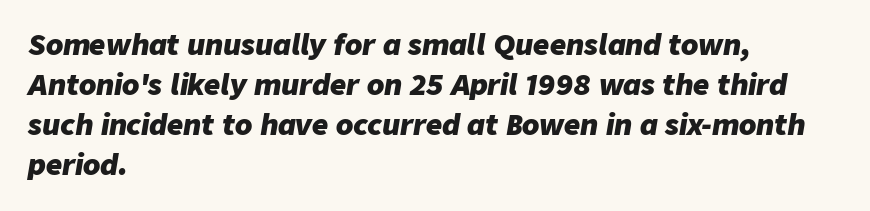
Nobody touched the tracking dial on this one. The foot of each line stays bare and open. This is heavy type, rendered in bold. Short and long lines alike share a common starting point at left. Here the designer chose a conventional face with non-uniform glyph widths.
